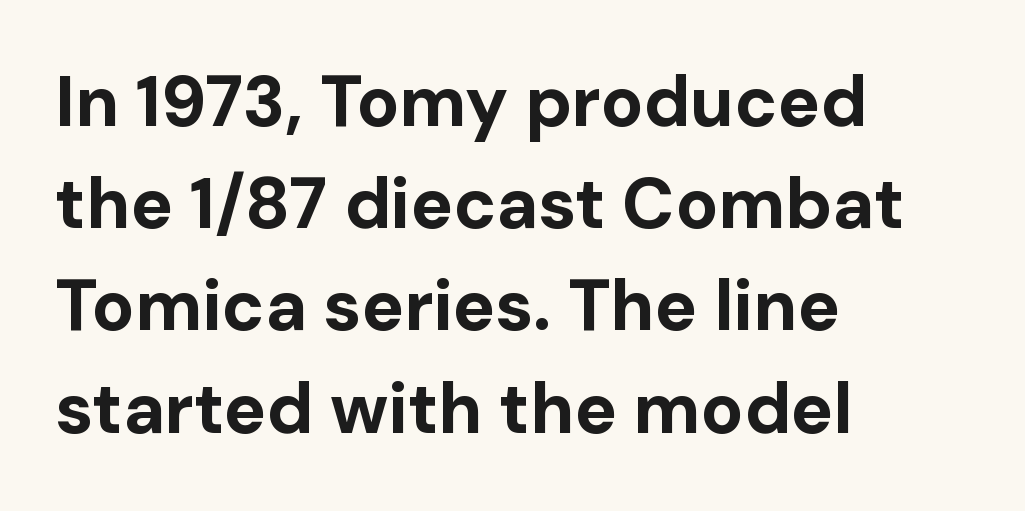
The image shows 71 px bold sans-serif type, upright; set left-aligned, normal line spacing (1.44x), normal letter spacing, not underlined; low stroke contrast and a medium x-height.
